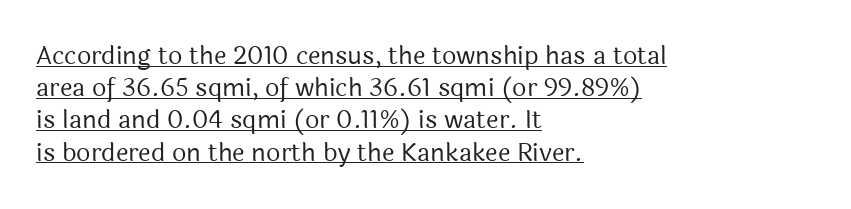
{"italic": "no", "bold": "no", "underline": "yes", "align": "left", "line_spacing": "normal", "line_spacing_ratio": 1.29, "letter_spacing": "normal", "letter_spacing_em": 0.0, "glyph_px": 25}
